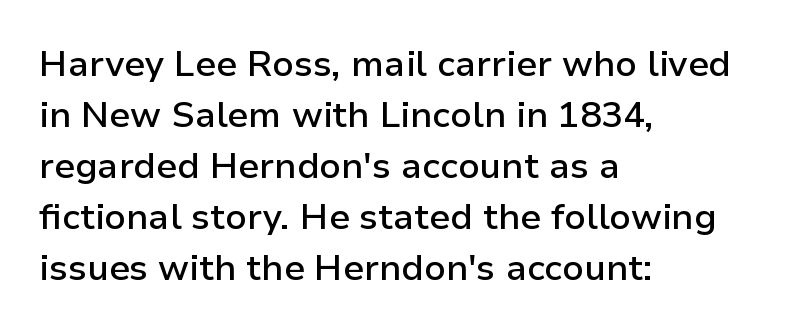
Q: Is the text bold? A: Semi-bold.
Q: Is the text italic (slanted)? A: No, it is upright.
Q: Is the typeface a serif or a sans-serif typeface? A: Sans-serif.
Q: Is the text underlined? A: No.
Q: How is the paragraph aligned? A: Left-aligned.
Q: Is the spacing between letters normal or unusually wide? A: Normal.
Q: Is the spacing between lines tight, normal or loose? A: Normal.
Q: Width (condensed, normal, or wide)? A: Normal.
Q: Stroke contrast? A: Low.
Q: x-height? A: Medium.
Q: Monospaced? A: No.
